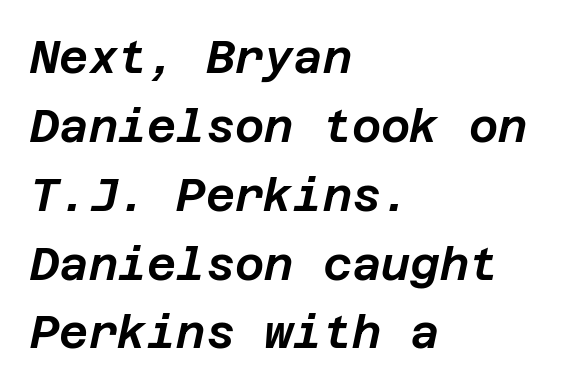
The image shows 45 px text type, italic (leaning right); set left-aligned, normal line spacing (1.53x), normal letter spacing, not underlined; low stroke contrast and a large x-height.
